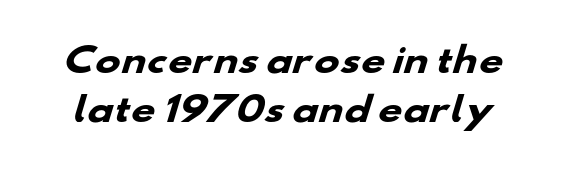
Q: Is the text bold? A: Yes.
Q: Is the typeface a serif or a sans-serif typeface? A: Sans-serif.
Q: Is the text underlined? A: No.
Q: Is the spacing between letters normal or unusually wide? A: Normal.
Q: Is the spacing between lines tight, normal or loose? A: Normal.
Q: Width (condensed, normal, or wide)? A: Wide.
Q: Stroke contrast? A: Low.
Q: x-height? A: Small.
Q: Monospaced? A: No.
